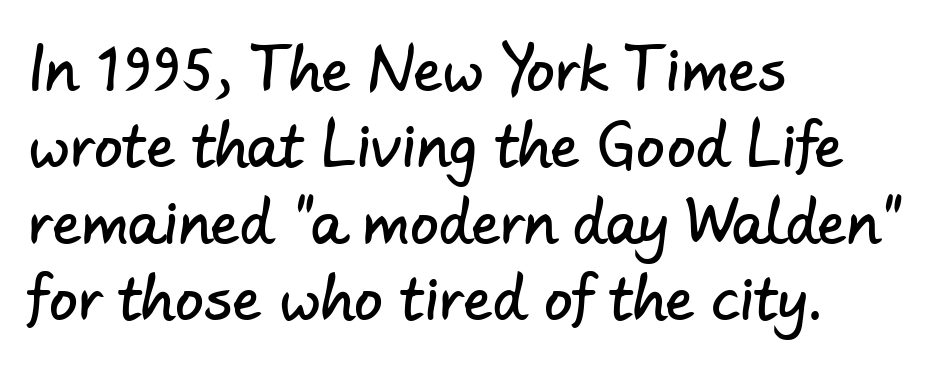
The image shows 57 px sans-serif type; set left-aligned, normal line spacing (1.34x), normal letter spacing, not underlined; low stroke contrast and a small x-height.
